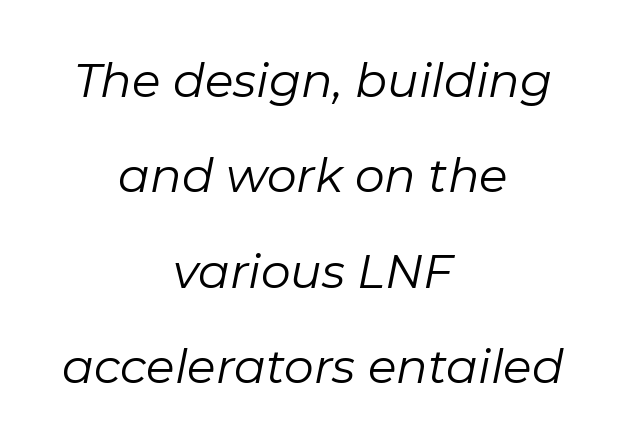
The image shows 47 px regular-weight type, italic (leaning right); set centered, loose line spacing (2.03x), normal letter spacing, not underlined; low stroke contrast and a medium x-height.
